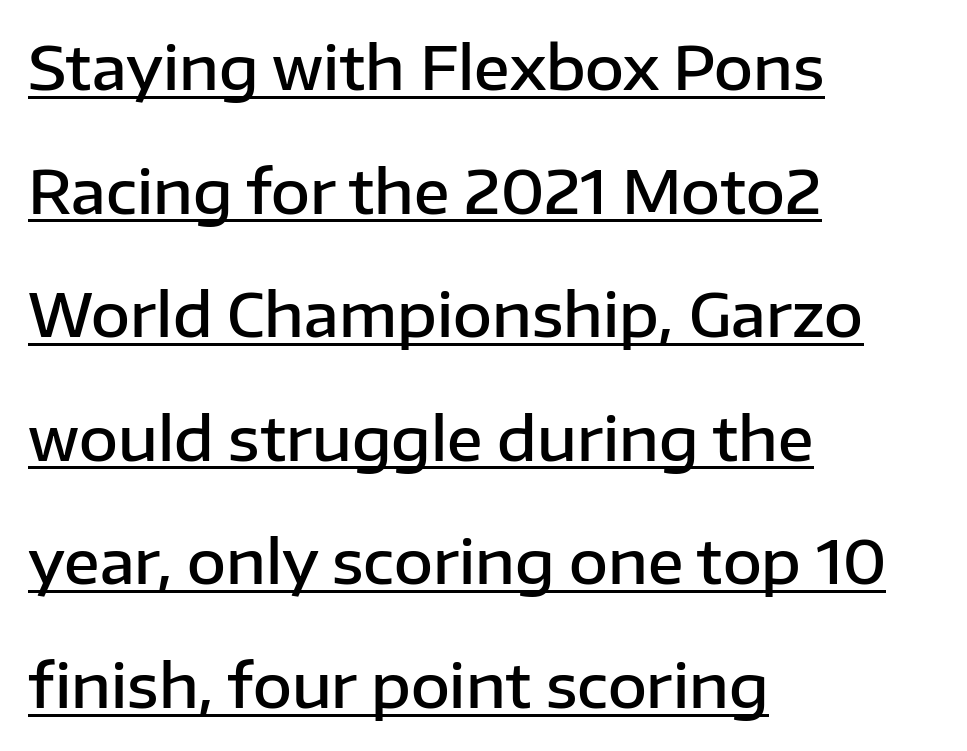
The image shows 60 px semibold sans-serif type, upright; set left-aligned, loose line spacing (2.06x), normal letter spacing, underlined; low stroke contrast and a medium x-height.
